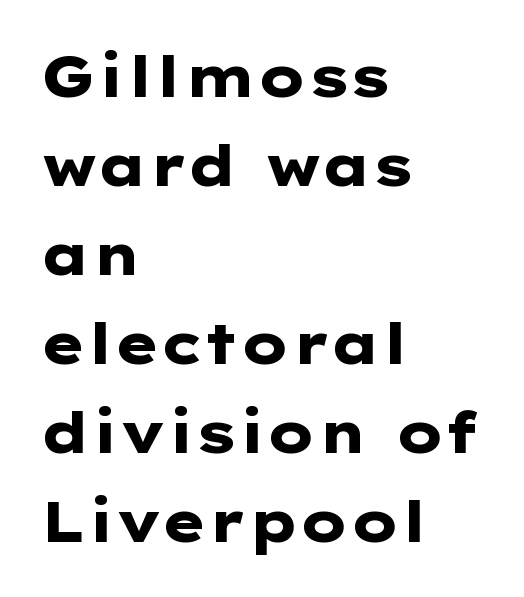
Q: Is the text bold? A: Yes.
Q: Is the text italic (slanted)? A: No, it is upright.
Q: Is the typeface a serif or a sans-serif typeface? A: Sans-serif.
Q: Is the text underlined? A: No.
Q: How is the paragraph aligned? A: Left-aligned.
Q: Is the spacing between letters normal or unusually wide? A: Normal.
Q: Is the spacing between lines tight, normal or loose? A: Normal.
Q: Width (condensed, normal, or wide)? A: Wide.
Q: Stroke contrast? A: Low.
Q: x-height? A: Medium.
Q: Monospaced? A: No.
